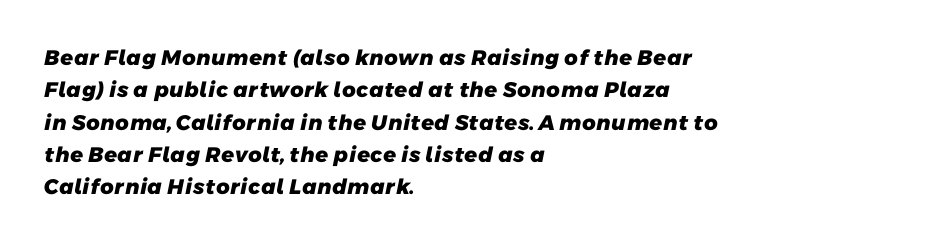
The passage shown stacks its lines at a standard gap. The line texture is even and compact thanks to regular tracking. The lines are quadded left. In terms of weight, the rendering is a true, heavy bold. The foot of each line stays bare and open.
